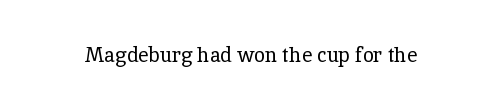
Q: Is the text bold? A: No.
Q: Is the text italic (slanted)? A: No, it is upright.
Q: Is the text underlined? A: No.
Q: Is the spacing between letters normal or unusually wide? A: Normal.
